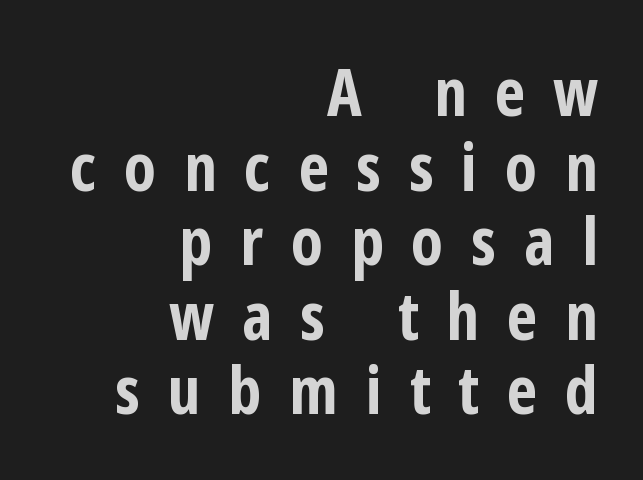
Q: Is the text bold? A: Yes.
Q: Is the text italic (slanted)? A: No, it is upright.
Q: Is the typeface a serif or a sans-serif typeface? A: Sans-serif.
Q: Is the text underlined? A: No.
Q: How is the paragraph aligned? A: Right-aligned.
Q: Is the spacing between letters normal or unusually wide? A: Unusually wide.
Q: Is the spacing between lines tight, normal or loose? A: Tight.
Q: Width (condensed, normal, or wide)? A: Condensed.
Q: Stroke contrast? A: Low.
Q: x-height? A: Medium.
Q: Monospaced? A: No.
